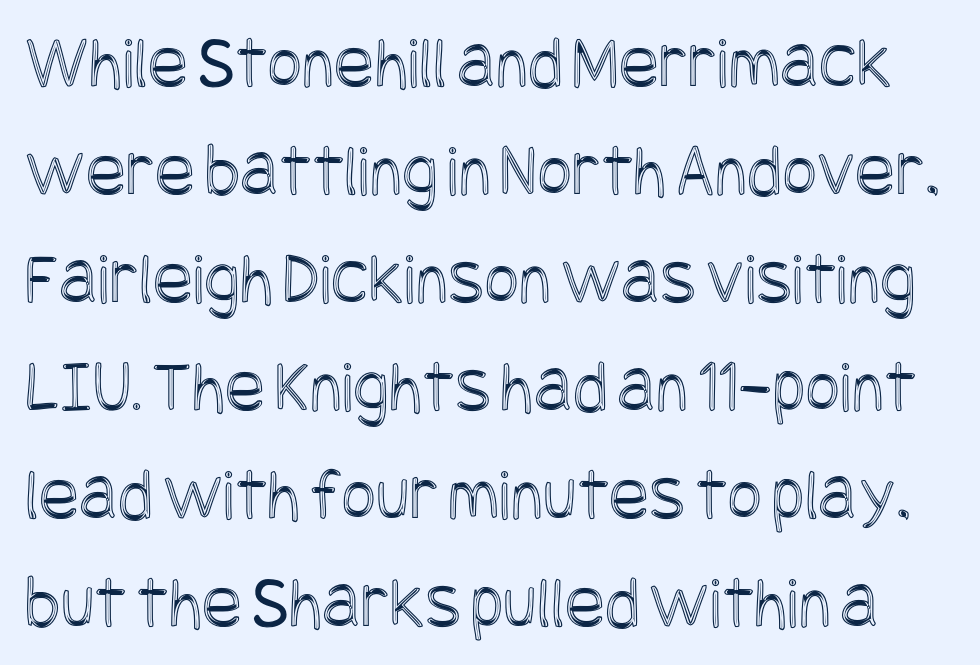
{"italic": "no", "width": "condensed", "x_height": "large", "underline": "no", "line_spacing": "normal", "line_spacing_ratio": 1.44, "letter_spacing": "normal", "letter_spacing_em": 0.0, "glyph_px": 75}
